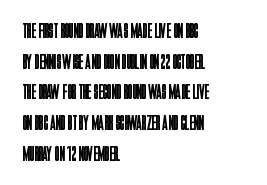
{"italic": "no", "bold": "no", "underline": "no", "align": "left", "line_spacing": "normal", "line_spacing_ratio": 1.46, "letter_spacing": "normal", "letter_spacing_em": 0.0, "glyph_px": 21}
